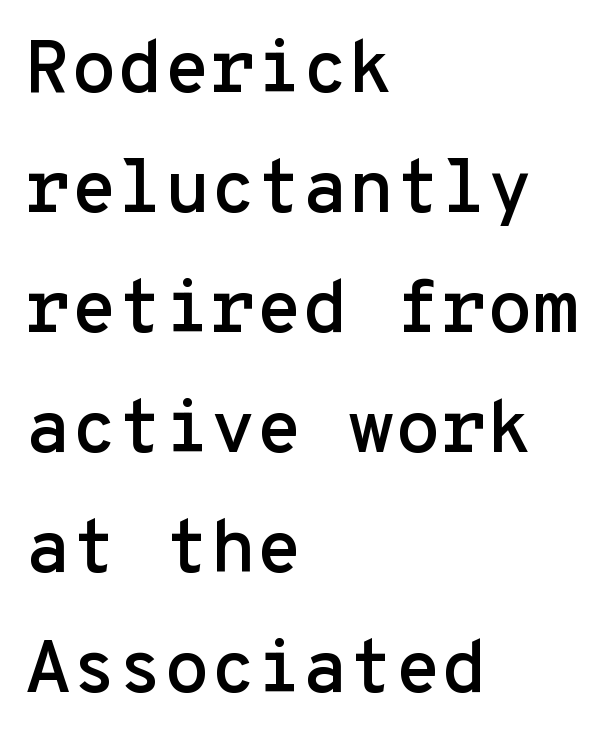
{"serif": "no", "italic": "no", "width": "normal", "stroke_contrast": "low", "x_height": "medium", "monospaced": "yes", "underline": "no", "align": "left", "line_spacing": "normal", "line_spacing_ratio": 1.6, "letter_spacing": "normal", "letter_spacing_em": 0.0, "glyph_px": 75}
